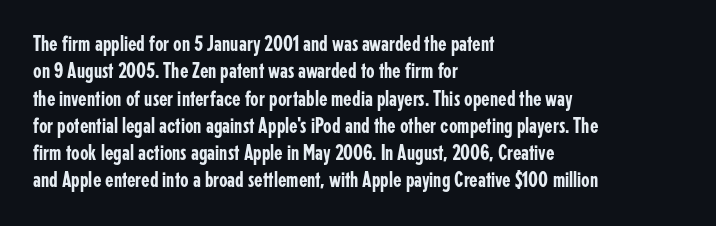
Q: Is the text italic (slanted)? A: No, it is upright.
Q: Is the text underlined? A: No.
Q: How is the paragraph aligned? A: Left-aligned.
Q: Is the spacing between letters normal or unusually wide? A: Normal.
